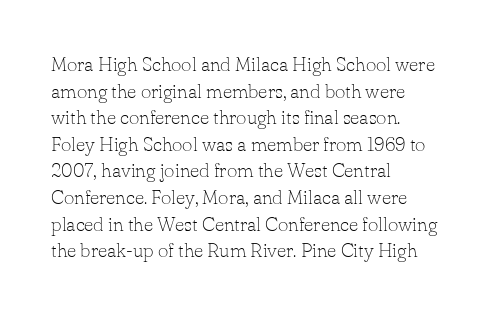
{"italic": "no", "bold": "no", "underline": "no", "align": "left", "line_spacing": "normal", "line_spacing_ratio": 1.33, "letter_spacing": "normal", "letter_spacing_em": 0.0, "glyph_px": 20}
